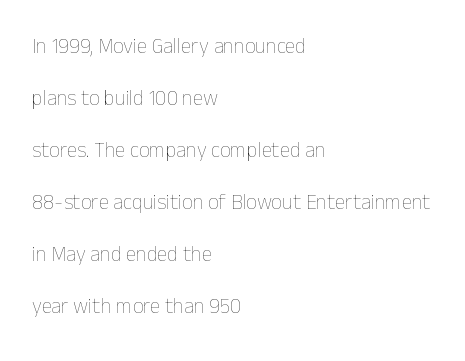
You could fit nearly another row in the gap between these rows. Short note: letters normally spaced. A quiet, ordinary-to-light weight characterises the typeface. Check under the words: just untouched page.
